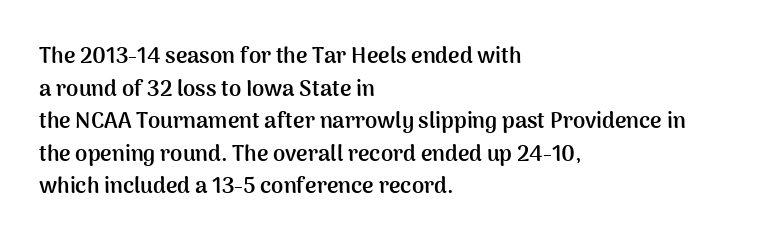
The image shows 22 px bold type, upright; set left-aligned, normal line spacing (1.48x), normal letter spacing, not underlined.
